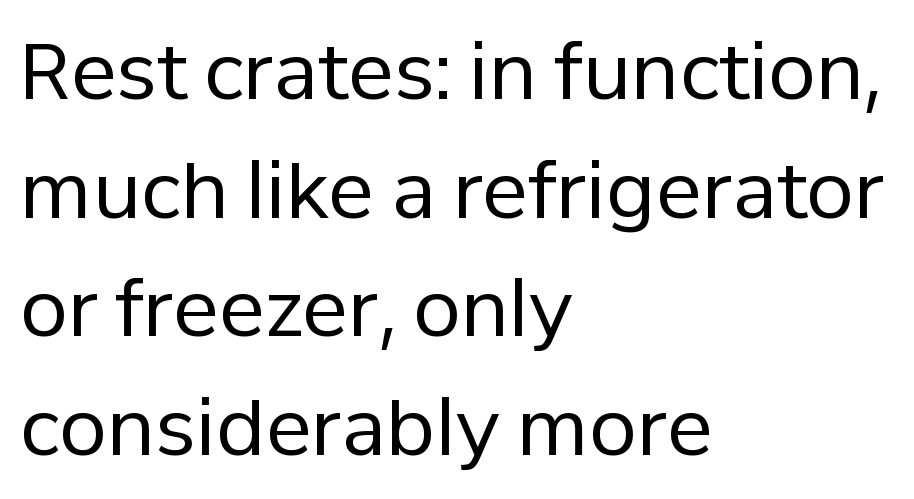
Q: Is the text bold? A: No.
Q: Is the text italic (slanted)? A: No, it is upright.
Q: Is the typeface a serif or a sans-serif typeface? A: Sans-serif.
Q: Is the text underlined? A: No.
Q: How is the paragraph aligned? A: Left-aligned.
Q: Is the spacing between letters normal or unusually wide? A: Normal.
Q: Is the spacing between lines tight, normal or loose? A: Normal.
Q: Width (condensed, normal, or wide)? A: Normal.
Q: Stroke contrast? A: Low.
Q: x-height? A: Medium.
Q: Monospaced? A: No.
